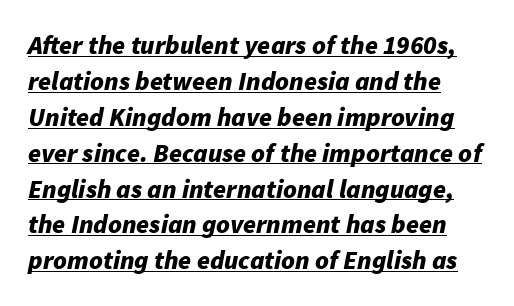
Q: Is the text bold? A: Yes.
Q: Is the text italic (slanted)? A: Yes, it leans right by about 11 degrees.
Q: Is the text underlined? A: Yes.
Q: Is the spacing between letters normal or unusually wide? A: Normal.
Q: Is the spacing between lines tight, normal or loose? A: Normal.
